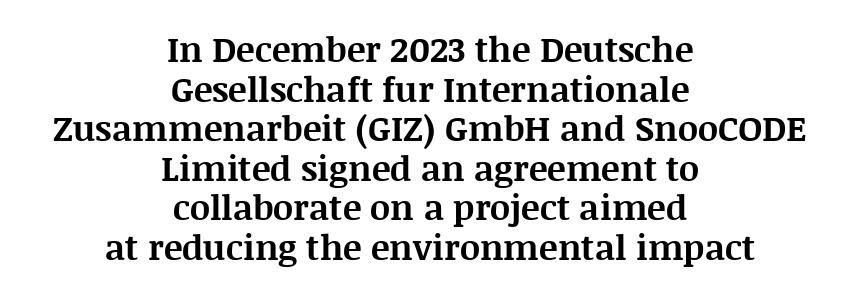
The passage is arranged like a title page — every line centered. Is this a fixed-width face? No — the glyphs have proportional, varying widths. The tracking reads as untouched default to a designer's eye. Caption: bold face, heavy strokes. The vertical gap from one line to the next is small. The specimen omits any rule beneath the text block's lines.
